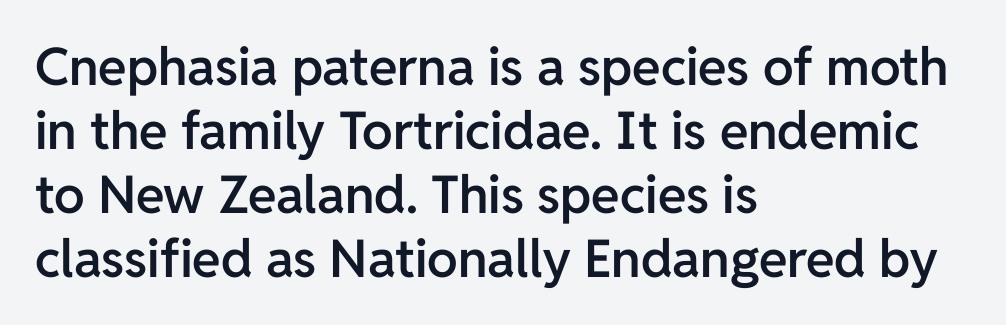
{"serif": "no", "italic": "no", "bold": "semi", "weight": "semibold", "width": "normal", "stroke_contrast": "low", "x_height": "medium", "monospaced": "no", "underline": "no", "align": "left", "line_spacing_ratio": 1.23, "letter_spacing": "normal", "letter_spacing_em": 0.0, "glyph_px": 52}
